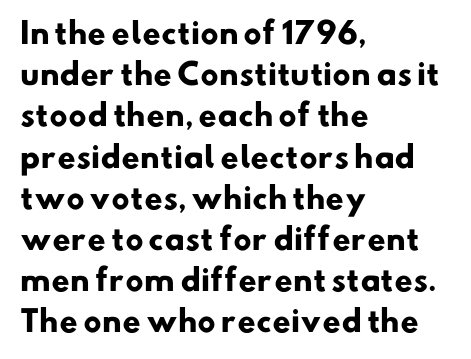
Q: Is the text bold? A: Yes.
Q: Is the typeface a serif or a sans-serif typeface? A: Sans-serif.
Q: Is the text underlined? A: No.
Q: How is the paragraph aligned? A: Left-aligned.
Q: Is the spacing between letters normal or unusually wide? A: Normal.
Q: Is the spacing between lines tight, normal or loose? A: Normal.
Q: Width (condensed, normal, or wide)? A: Normal.
Q: Stroke contrast? A: Low.
Q: x-height? A: Small.
Q: Monospaced? A: No.
